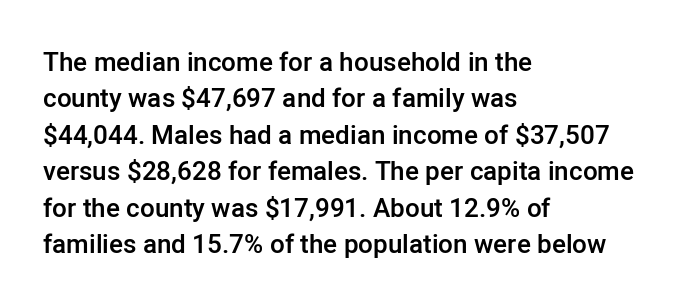
The image shows 26 px text type, upright; set left-aligned, normal line spacing (1.4x), normal letter spacing, not underlined.
